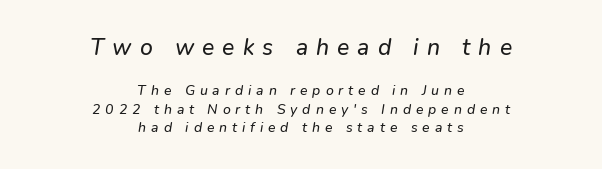
The image shows 23 px text type; set centered, normal line spacing (1.33x), unusually wide letter spacing (+0.35 em), not underlined; the first (top) block is 1.64x larger.
